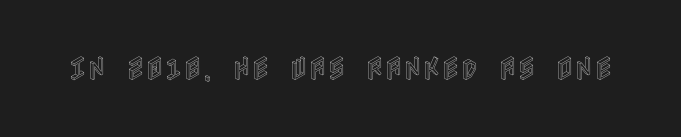
Q: Is the text italic (slanted)? A: No, it is upright.
Q: Is the text underlined? A: No.
Q: Is the spacing between letters normal or unusually wide? A: Normal.
